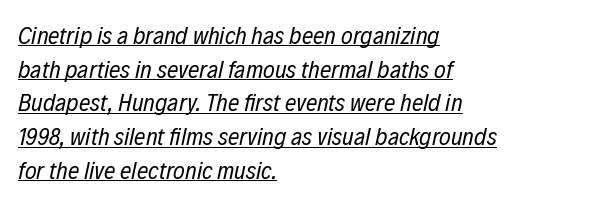
Q: Is the text bold? A: No.
Q: Is the text italic (slanted)? A: Yes, it leans right by about 12 degrees.
Q: Is the text underlined? A: Yes.
Q: How is the paragraph aligned? A: Left-aligned.
Q: Is the spacing between letters normal or unusually wide? A: Normal.
Q: Is the spacing between lines tight, normal or loose? A: Normal.
